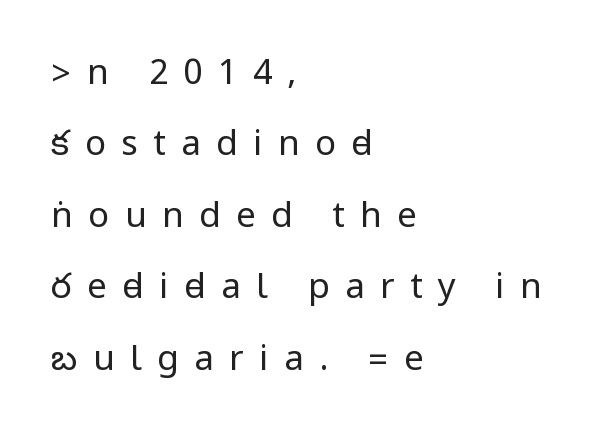
{"serif": "no", "italic": "no", "bold": "no", "weight": "regular", "width": "condensed", "stroke_contrast": "low", "underline": "no", "align": "left", "line_spacing": "loose", "line_spacing_ratio": 2.04, "letter_spacing": "wide", "letter_spacing_em": 0.44, "glyph_px": 35}
